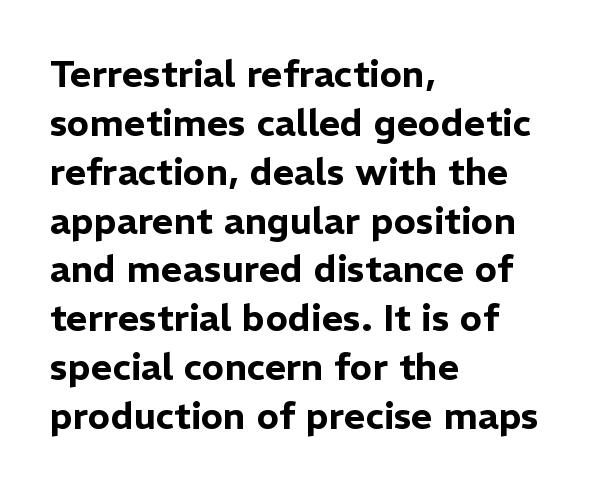
The line texture is even and compact thanks to regular tracking. Typeset ragged right — the left edge is the straight one. Clear beneath every line of the passage. The vertical gap from one line to the next is medium.
